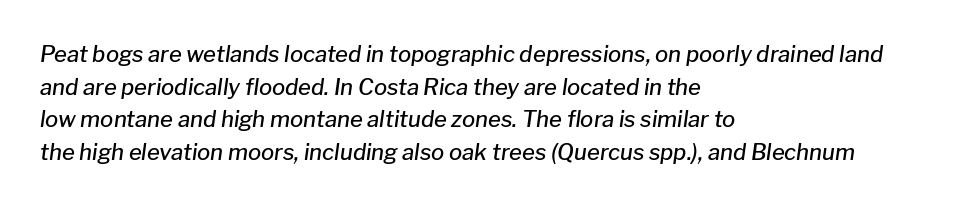
{"italic": "yes", "lean": "right", "slant_degrees": 8, "bold": "semi", "underline": "no", "align": "left", "line_spacing": "normal", "line_spacing_ratio": 1.48, "letter_spacing": "normal", "letter_spacing_em": 0.0, "glyph_px": 22}
